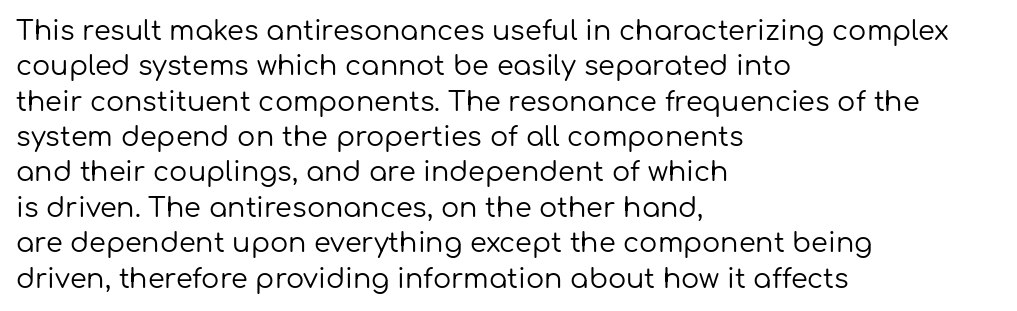
Q: Is the text bold? A: No.
Q: Is the text italic (slanted)? A: No, it is upright.
Q: Is the text underlined? A: No.
Q: How is the paragraph aligned? A: Left-aligned.
Q: Is the spacing between letters normal or unusually wide? A: Normal.
Q: Is the spacing between lines tight, normal or loose? A: Normal.
